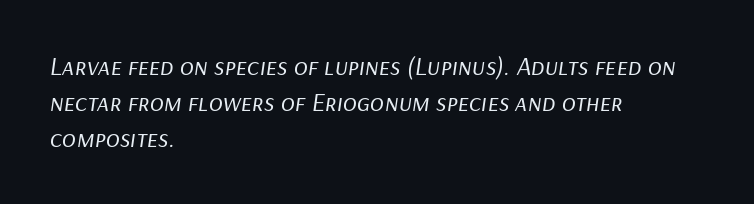
{"italic": "yes", "lean": "right", "slant_degrees": 9, "bold": "no", "underline": "no", "align": "left", "line_spacing": "normal", "line_spacing_ratio": 1.39, "letter_spacing": "normal", "letter_spacing_em": 0.0, "glyph_px": 26}
